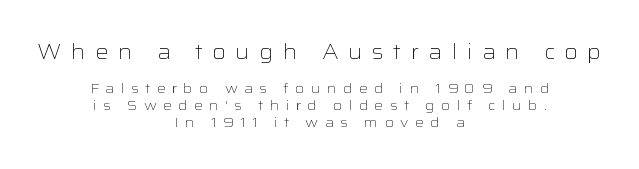
{"italic": "no", "bold": "no", "underline": "no", "align": "center", "line_spacing_ratio": 1.2, "letter_spacing": "wide", "letter_spacing_em": 0.45, "larger_block": "first", "size_ratio": 1.5, "glyph_px": 21}
